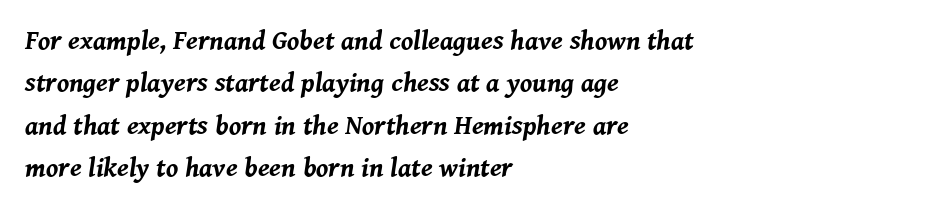
The image shows 27 px bold type, italic (leaning right); set left-aligned, normal line spacing (1.57x), normal letter spacing, not underlined.
